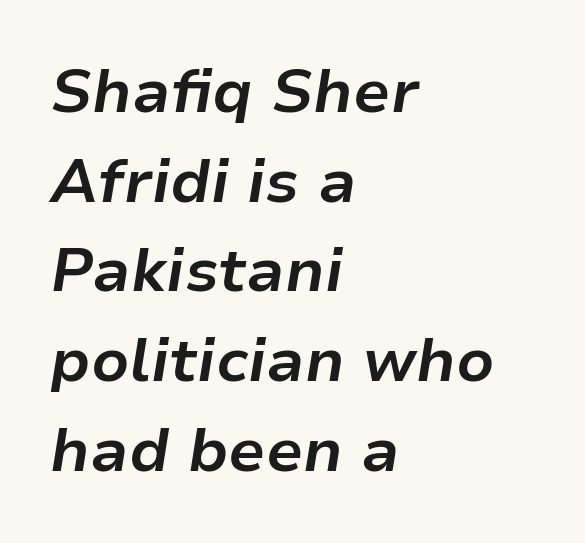
{"italic": "yes", "lean": "right", "slant_degrees": 9, "bold": "yes", "weight": "bold", "width": "normal", "stroke_contrast": "low", "x_height": "medium", "monospaced": "no", "underline": "no", "align": "left", "line_spacing": "normal", "line_spacing_ratio": 1.47, "letter_spacing": "normal", "letter_spacing_em": 0.0, "glyph_px": 61}
